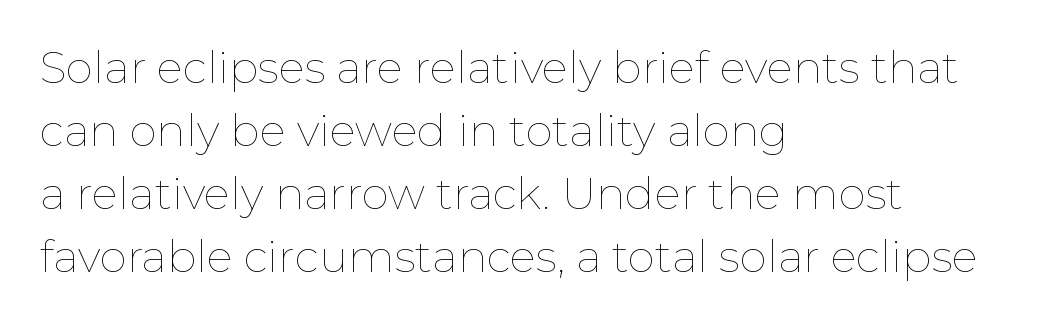
Q: Is the text bold? A: No.
Q: Is the text italic (slanted)? A: No, it is upright.
Q: Is the text underlined? A: No.
Q: How is the paragraph aligned? A: Left-aligned.
Q: Is the spacing between letters normal or unusually wide? A: Normal.
Q: Is the spacing between lines tight, normal or loose? A: Normal.
Q: Width (condensed, normal, or wide)? A: Normal.
Q: Stroke contrast? A: Low.
Q: x-height? A: Medium.
Q: Monospaced? A: No.
